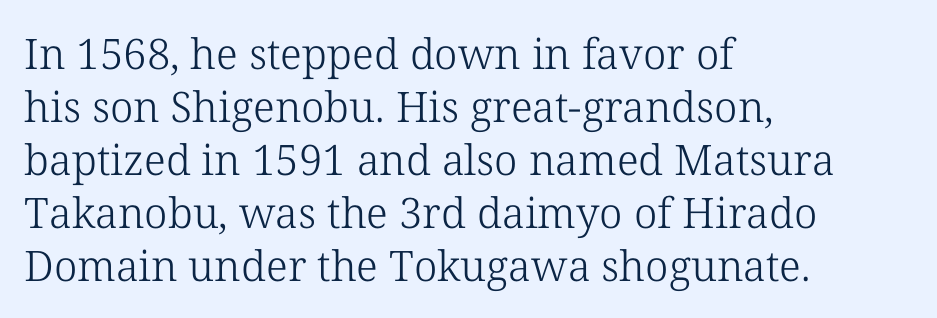
{"serif": "yes", "italic": "no", "bold": "no", "weight": "light", "width": "normal", "stroke_contrast": "low", "x_height": "medium", "monospaced": "no", "underline": "no", "align": "left", "line_spacing": "normal", "line_spacing_ratio": 1.26, "letter_spacing": "normal", "letter_spacing_em": 0.0, "glyph_px": 42}
